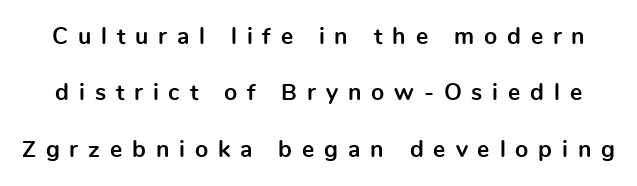
{"italic": "no", "bold": "yes", "underline": "no", "line_spacing": "loose", "line_spacing_ratio": 2.45, "letter_spacing": "wide", "letter_spacing_em": 0.43, "glyph_px": 23}
